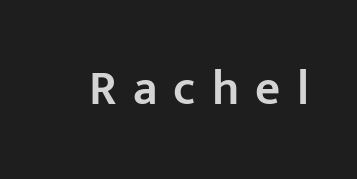
Underline: absent. The characters display no serif detailing; their extremities are plain. Does the lettering tilt? It doesn't — this is upright. Words appear elongated and porous because spacing is wide. How heavy is the stroke? Medium-heavy — a semibold, shy of bold. You could not count columns in this text — the font is proportionally spaced.
